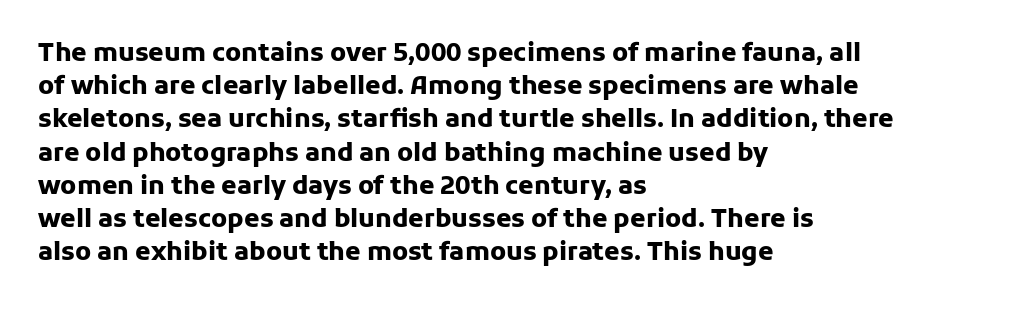
The image shows 25 px bold type, upright; set left-aligned, normal line spacing (1.33x), normal letter spacing, not underlined.
